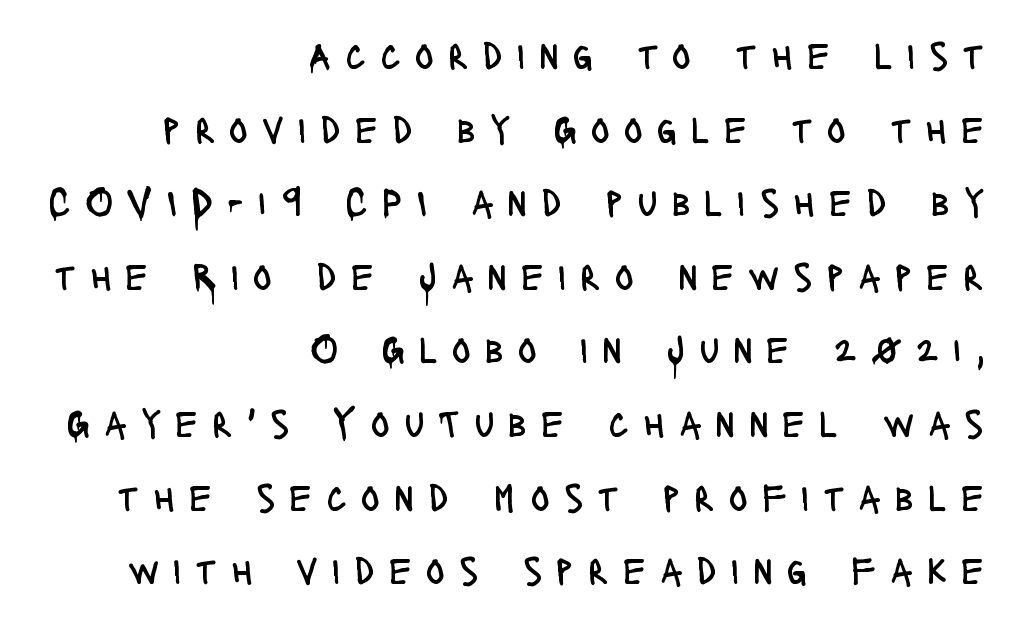
The image shows 40 px regular-weight, condensed sans-serif type, upright; set right-aligned, line spacing 1.84x, unusually wide letter spacing (+0.35 em), not underlined; low stroke contrast and a large x-height.
